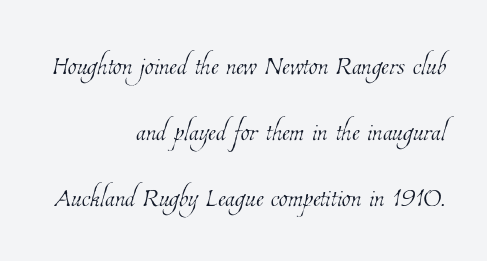
{"bold": "no", "weight": "thin", "width": "condensed", "stroke_contrast": "low", "x_height": "medium", "monospaced": "no", "underline": "no", "align": "right", "line_spacing_ratio": 1.84, "letter_spacing": "normal", "letter_spacing_em": 0.0, "glyph_px": 36}
